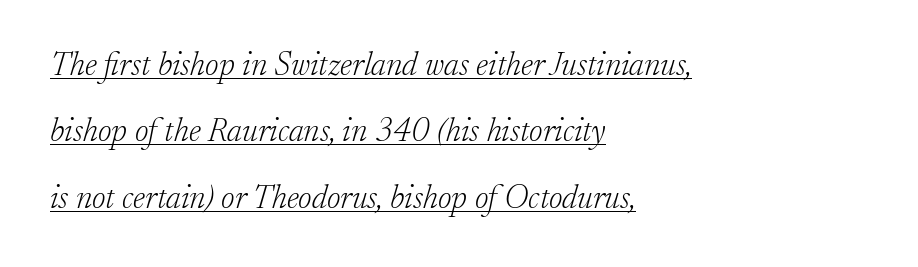
Q: Is the text bold? A: No.
Q: Is the text italic (slanted)? A: Yes, it leans right by about 17 degrees.
Q: Is the typeface a serif or a sans-serif typeface? A: Serif.
Q: Is the text underlined? A: Yes.
Q: How is the paragraph aligned? A: Left-aligned.
Q: Is the spacing between letters normal or unusually wide? A: Normal.
Q: Is the spacing between lines tight, normal or loose? A: Loose.
Q: Width (condensed, normal, or wide)? A: Normal.
Q: Stroke contrast? A: Low.
Q: x-height? A: Small.
Q: Monospaced? A: No.
